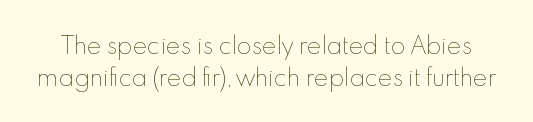
The image shows 22 px text type, upright; set normal line spacing (1.47x), normal letter spacing, not underlined.
